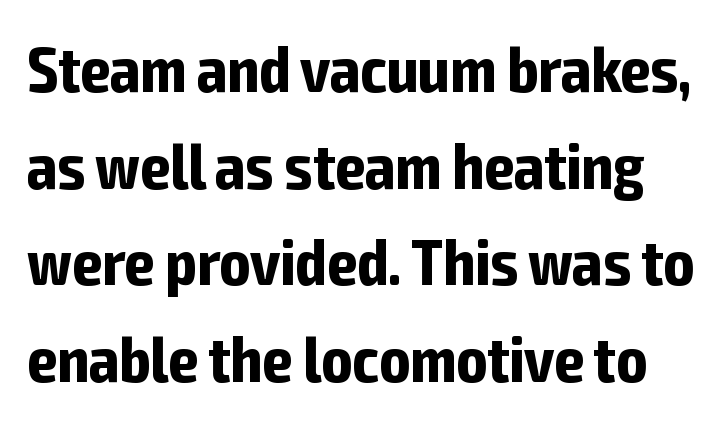
Glance below the letters and you will spot only blank space. Nope, not italic — everything's standing straight. The text was rendered using a sans face with plain stroke endings. Is the letter spacing exaggerated? No — it looks like the ordinary default.
